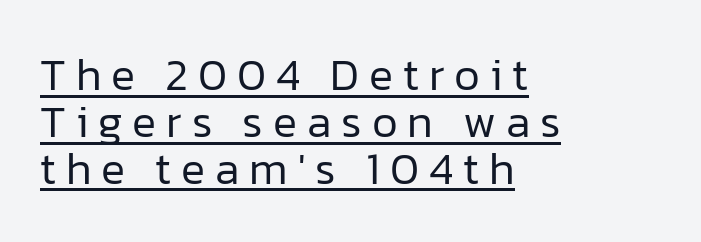
Q: Is the text bold? A: No.
Q: Is the text italic (slanted)? A: No, it is upright.
Q: Is the typeface a serif or a sans-serif typeface? A: Sans-serif.
Q: Is the text underlined? A: Yes.
Q: How is the paragraph aligned? A: Left-aligned.
Q: Is the spacing between letters normal or unusually wide? A: Unusually wide.
Q: Is the spacing between lines tight, normal or loose? A: Tight.
Q: Width (condensed, normal, or wide)? A: Normal.
Q: Stroke contrast? A: Low.
Q: x-height? A: Medium.
Q: Monospaced? A: No.
